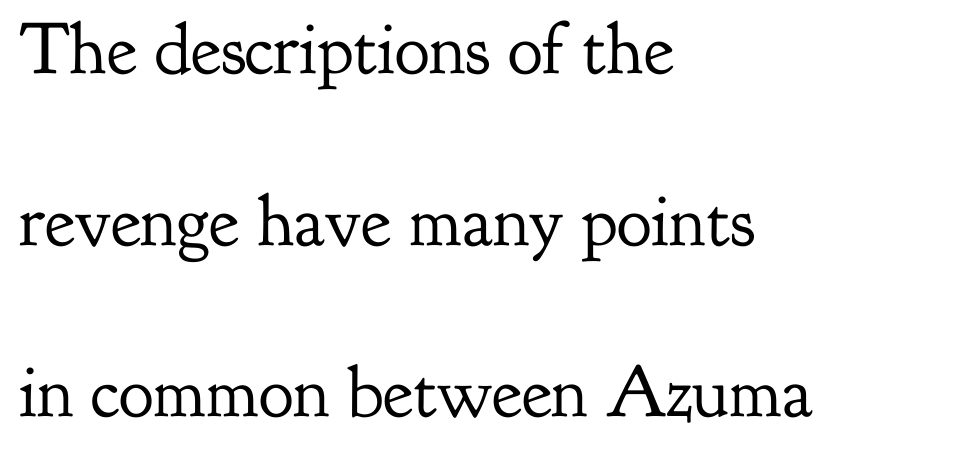
The image shows 73 px regular-weight serif type, upright; set left-aligned, loose line spacing (2.35x), normal letter spacing, not underlined; low stroke contrast and a small x-height.
